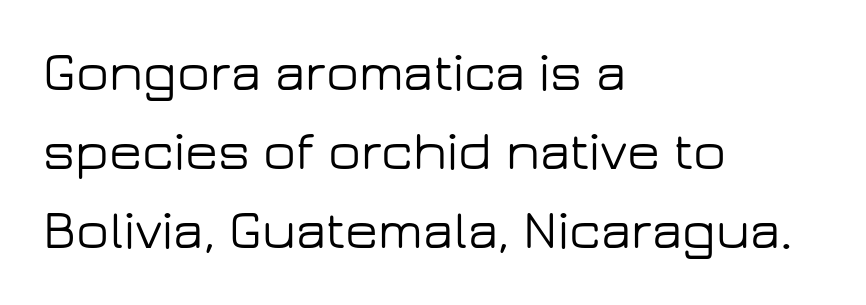
All the whitespace from short lines collects on the right. This is the regular roman posture of the typeface. The letters advance in unequal steps, a hallmark of proportional type. The face used here is a sans, in the tradition of grotesques and geometrics. The rendering keeps characters at their native spacing.
